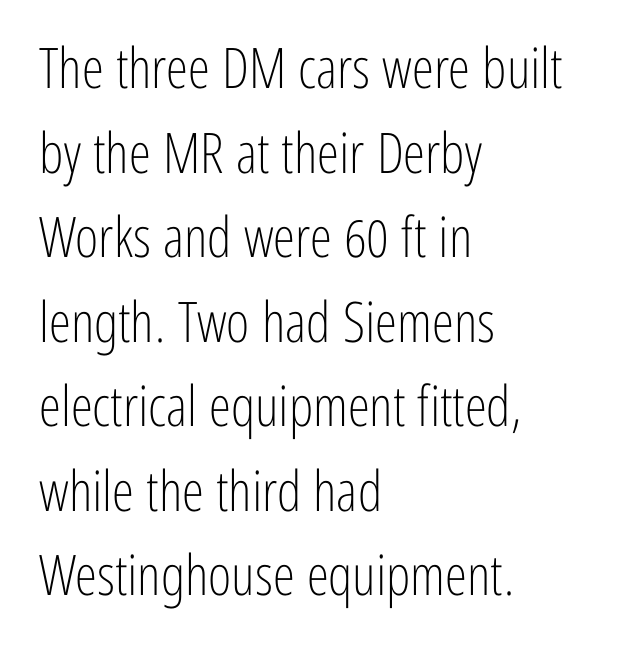
You could not count columns in this text — the font is proportionally spaced. These lines sit exactly where default settings would place them. To sum up the face: it is a sans, with no serifs. It's the straight-up-and-down kind of type.
